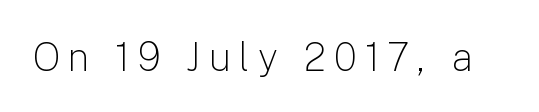
{"serif": "no", "italic": "no", "bold": "no", "weight": "light", "width": "normal", "stroke_contrast": "low", "x_height": "medium", "monospaced": "no", "underline": "no", "letter_spacing": "wide", "letter_spacing_em": 0.2, "glyph_px": 39}
